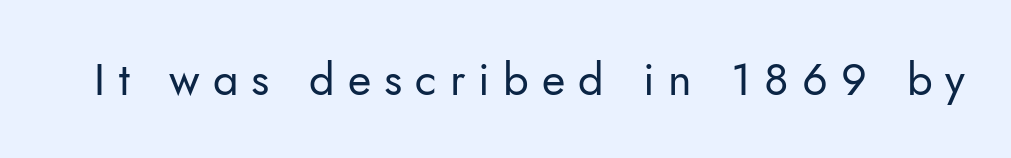
The axis of the letterforms is exactly vertical. Descenders hang freely into open space. Serifs: no, the terminals of the letterforms are clean. The font is comparable to plain body text, perhaps lighter.
